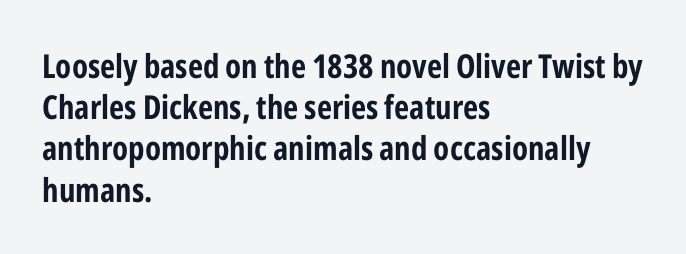
The image shows 33 px bold, condensed sans-serif type, upright; set left-aligned, normal line spacing (1.25x), normal letter spacing, not underlined; low stroke contrast and a medium x-height.
